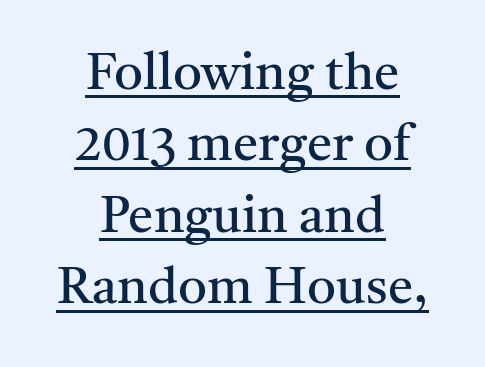
Font category for this specimen: serif. Teacher's note: observe the equal gaps on both sides — that is centered alignment. Bold? No — there's no thickening of the strokes. Underlined type. Summary of vertical rhythm: regular, with standard interline spacing. Each letter keeps its own natural width here, so spacing adapts to shape.
